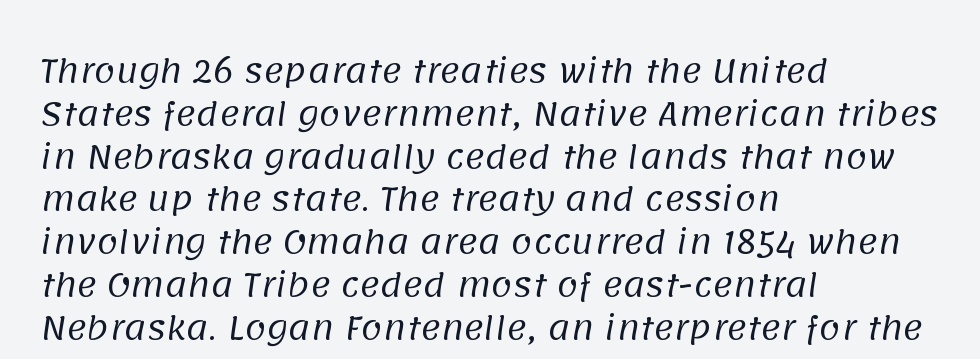
The image shows 31 px regular-weight sans-serif type; set left-aligned, normal line spacing (1.38x), normal letter spacing, not underlined; low stroke contrast and a large x-height.
